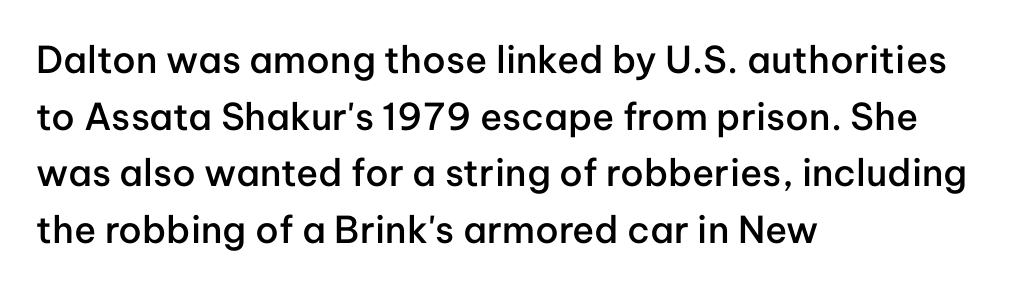
{"serif": "no", "italic": "no", "bold": "semi", "weight": "semibold", "width": "normal", "stroke_contrast": "low", "x_height": "medium", "monospaced": "no", "underline": "no", "align": "left", "line_spacing": "normal", "line_spacing_ratio": 1.53, "letter_spacing": "normal", "letter_spacing_em": 0.0, "glyph_px": 37}
